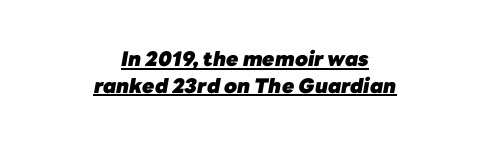
{"italic": "yes", "lean": "right", "slant_degrees": 10, "bold": "yes", "underline": "yes", "align": "center", "line_spacing": "normal", "line_spacing_ratio": 1.34, "letter_spacing": "normal", "letter_spacing_em": 0.0, "glyph_px": 20}
